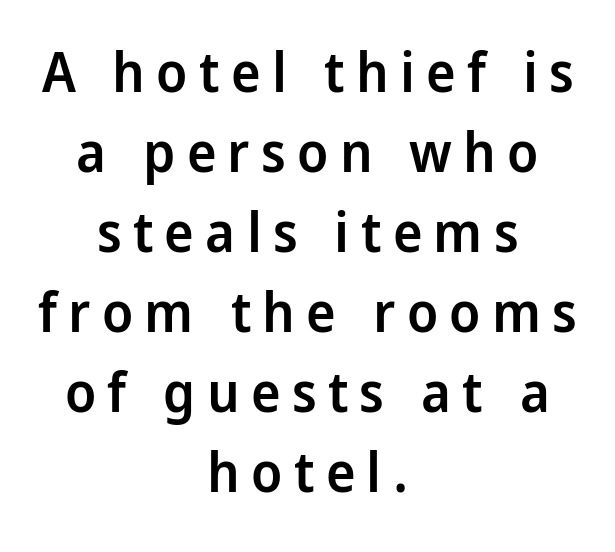
The image shows 56 px semibold, condensed sans-serif type, upright; set centered, normal line spacing (1.43x), unusually wide letter spacing (+0.2 em), not underlined; low stroke contrast and a large x-height.
